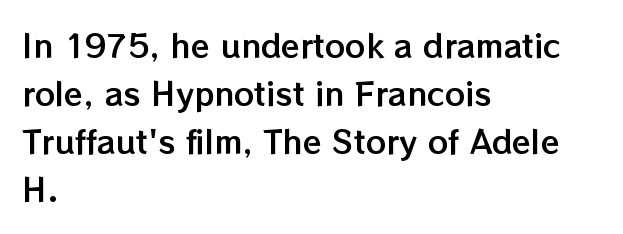
Teacher's note: observe the even left margin — that is flush-left alignment. This sample uses plain, unmodified letter spacing. These lines are rendered in a variable-pitch font. Compared with typical paragraphs, the rows here are spaced about the same.
